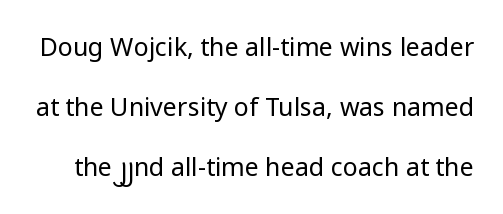
Q: Is the text bold? A: No.
Q: Is the text italic (slanted)? A: No, it is upright.
Q: Is the text underlined? A: No.
Q: Is the spacing between letters normal or unusually wide? A: Normal.
Q: Is the spacing between lines tight, normal or loose? A: Loose.
